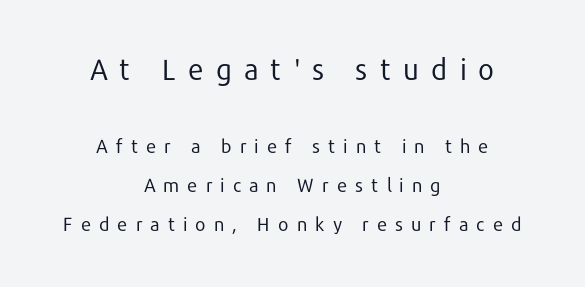
Where is the straight margin? There isn't one; the lines are centered. Bigger letters appear in the top chunk; the bottom chunk is reduced. Vertical strokes here are truly vertical. The foot of each line stays bare and open. Type style note: lacks serifs. Letters have the restrained weight of plain body copy at most.
